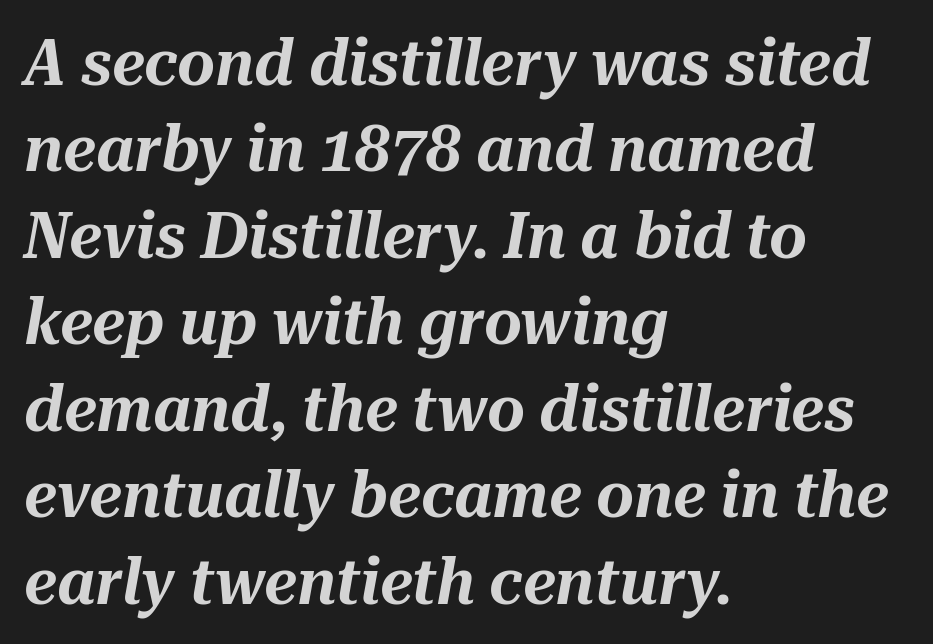
Q: Is the text italic (slanted)? A: Yes, it leans right by about 10 degrees.
Q: Is the text underlined? A: No.
Q: How is the paragraph aligned? A: Left-aligned.
Q: Is the spacing between letters normal or unusually wide? A: Normal.
Q: Is the spacing between lines tight, normal or loose? A: Normal.
Q: Width (condensed, normal, or wide)? A: Normal.
Q: Stroke contrast? A: Medium.
Q: x-height? A: Medium.
Q: Monospaced? A: No.
